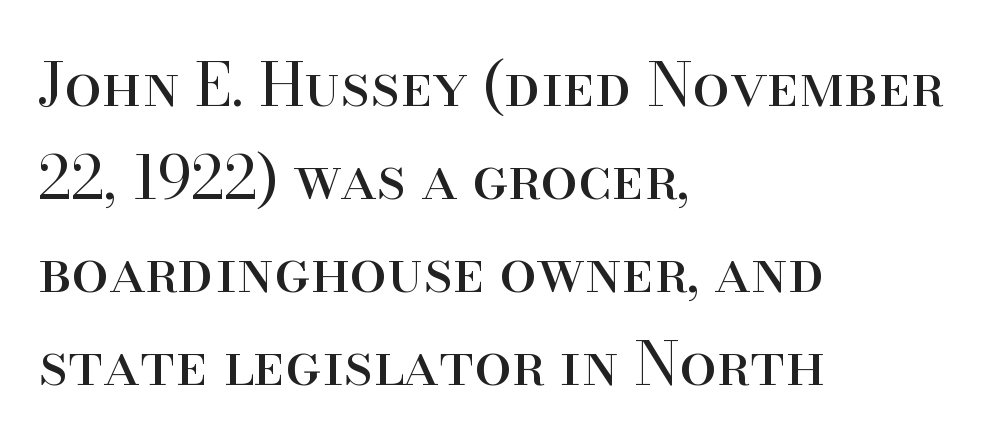
Q: Is the text bold? A: No.
Q: Is the text italic (slanted)? A: No, it is upright.
Q: Is the typeface a serif or a sans-serif typeface? A: Serif.
Q: Is the text underlined? A: No.
Q: How is the paragraph aligned? A: Left-aligned.
Q: Is the spacing between letters normal or unusually wide? A: Normal.
Q: Is the spacing between lines tight, normal or loose? A: Normal.
Q: Width (condensed, normal, or wide)? A: Normal.
Q: Stroke contrast? A: High.
Q: x-height? A: Small.
Q: Monospaced? A: No.
